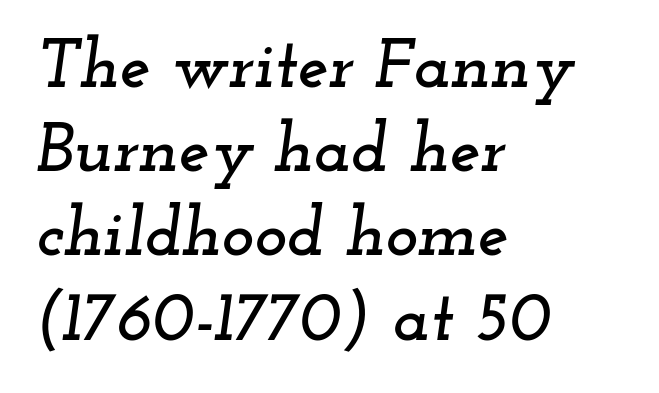
In terms of letterspacing, this is plain default setting. This is serif lettering, the kind often seen in printed books. Is this a fixed-width face? No — the glyphs have proportional, varying widths. Just letters on the line, the space beneath them empty.
